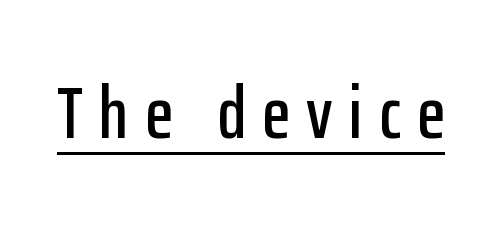
The image shows 74 px condensed sans-serif type, upright; set unusually wide letter spacing (+0.22 em), underlined; low stroke contrast and a medium x-height.
